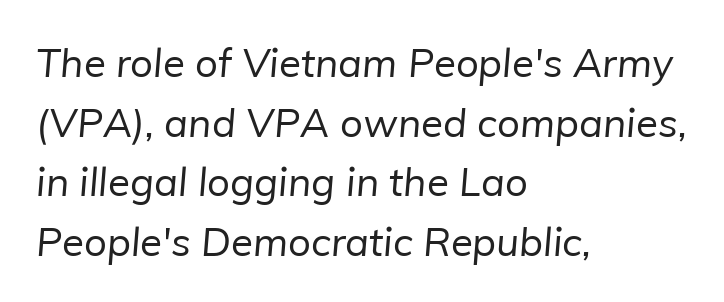
Q: Is the text bold? A: No.
Q: Is the typeface a serif or a sans-serif typeface? A: Sans-serif.
Q: Is the text underlined? A: No.
Q: How is the paragraph aligned? A: Left-aligned.
Q: Is the spacing between letters normal or unusually wide? A: Normal.
Q: Is the spacing between lines tight, normal or loose? A: Normal.
Q: Width (condensed, normal, or wide)? A: Normal.
Q: Stroke contrast? A: Low.
Q: x-height? A: Medium.
Q: Monospaced? A: No.
